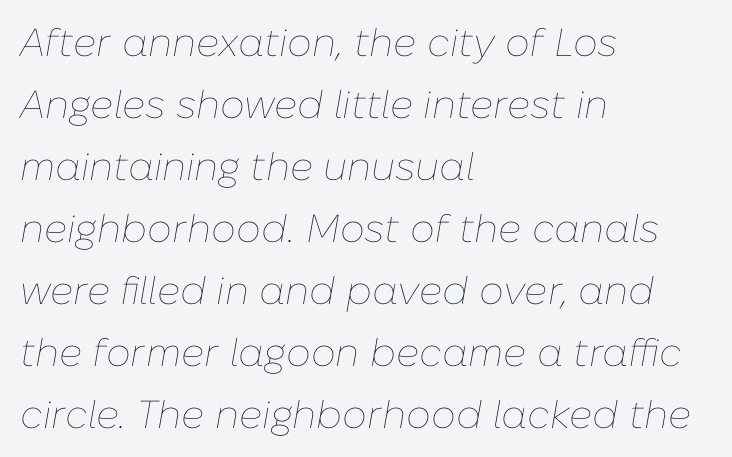
All the whitespace from short lines collects on the right. Vertical spacing — default. A quiet, ordinary-to-light weight characterises the typeface. Here the glyphs are tracked normally, forming tight word shapes. Lines of text with bare space underneath.
